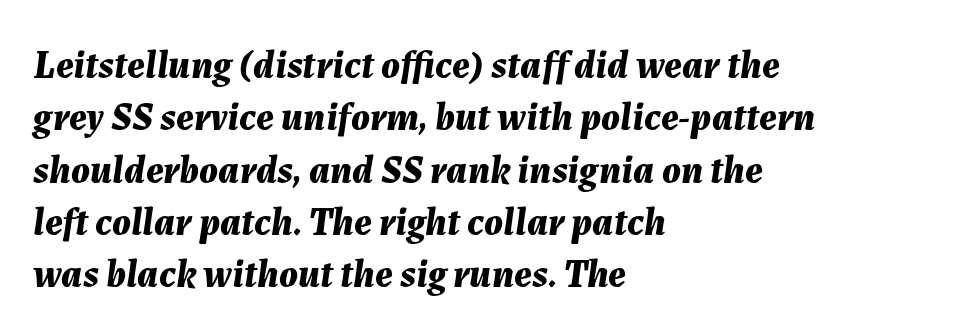
Q: Is the text bold? A: Yes.
Q: Is the text italic (slanted)? A: Yes, it leans right by about 7 degrees.
Q: Is the text underlined? A: No.
Q: How is the paragraph aligned? A: Left-aligned.
Q: Is the spacing between letters normal or unusually wide? A: Normal.
Q: Is the spacing between lines tight, normal or loose? A: Normal.
Q: Width (condensed, normal, or wide)? A: Normal.
Q: Stroke contrast? A: Medium.
Q: x-height? A: Medium.
Q: Monospaced? A: No.
